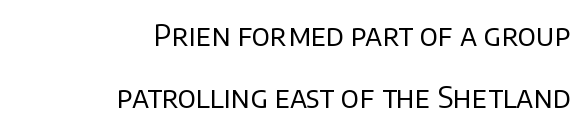
Q: Is the text bold? A: No.
Q: Is the text italic (slanted)? A: No, it is upright.
Q: Is the typeface a serif or a sans-serif typeface? A: Sans-serif.
Q: Is the text underlined? A: No.
Q: How is the paragraph aligned? A: Right-aligned.
Q: Is the spacing between letters normal or unusually wide? A: Normal.
Q: Is the spacing between lines tight, normal or loose? A: Loose.
Q: Width (condensed, normal, or wide)? A: Normal.
Q: Stroke contrast? A: Low.
Q: x-height? A: Large.
Q: Monospaced? A: No.
